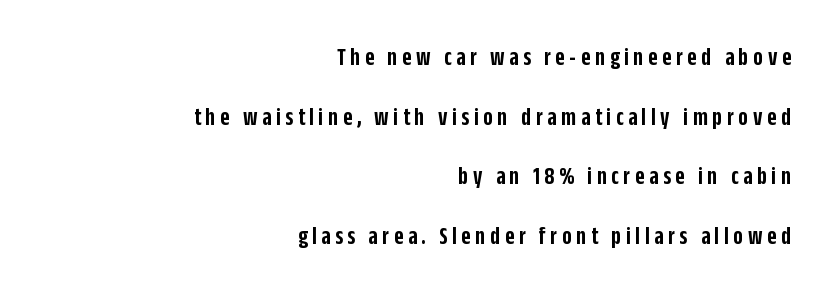
The image shows 26 px text type, upright; set right-aligned, loose line spacing (2.29x), not underlined.
